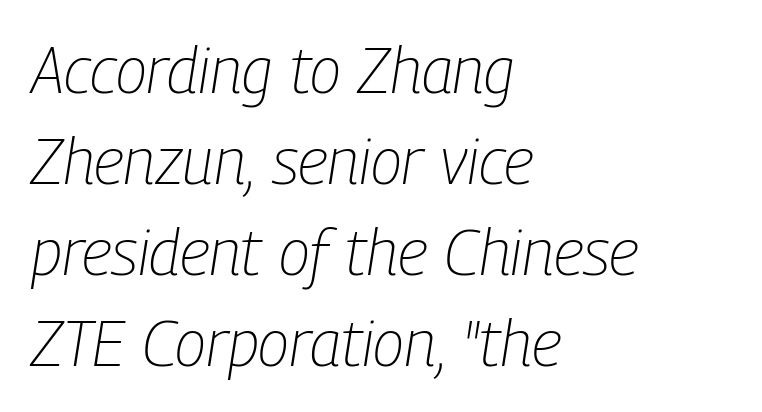
Stroke thickness stays within the range of a standard reading face or lighter. Character widths vary here, with narrow letters taking less room than wide ones. Caption: standard tracking, unaltered. If you drew a line through each stem, it would be angled.
